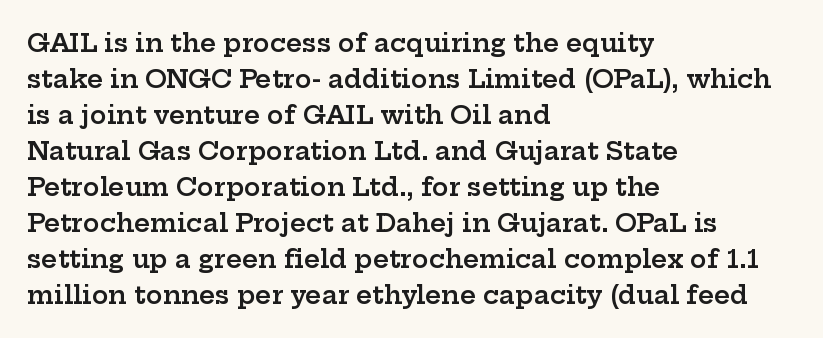
No italicization has been applied; the sample stays upright. How heavy is the stroke? Medium-heavy — a semibold, shy of bold. Default kerning and tracking; the words read as compact shapes. In CSS terms this would be text-align: left. Line spacing here is normal. The specimen omits any rule beneath the text block's lines.
